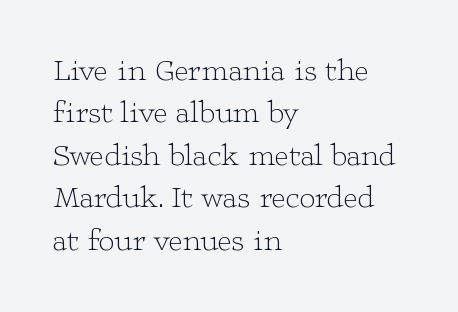
This rendering employs a face with finishing strokes, i.e., a serif. How are the letters spaced? Ordinarily, with no added tracking. Where is the straight margin? On the left. Weight class: somewhere from thin through regular. The passage shown is typed in a proportional face where columns would drift. The passage shown is not underscored anywhere.
